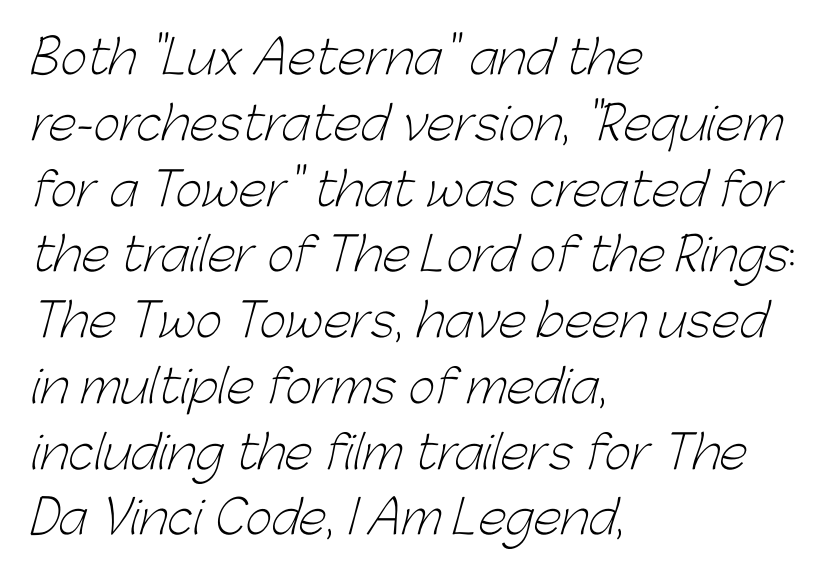
Q: Is the text bold? A: No.
Q: Is the typeface a serif or a sans-serif typeface? A: Sans-serif.
Q: Is the text underlined? A: No.
Q: How is the paragraph aligned? A: Left-aligned.
Q: Is the spacing between letters normal or unusually wide? A: Normal.
Q: Is the spacing between lines tight, normal or loose? A: Normal.
Q: Width (condensed, normal, or wide)? A: Normal.
Q: Stroke contrast? A: Low.
Q: x-height? A: Medium.
Q: Monospaced? A: No.
